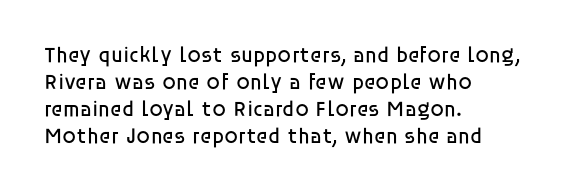
The image shows 22 px text type, upright; set left-aligned, line spacing 1.23x, normal letter spacing, not underlined.
